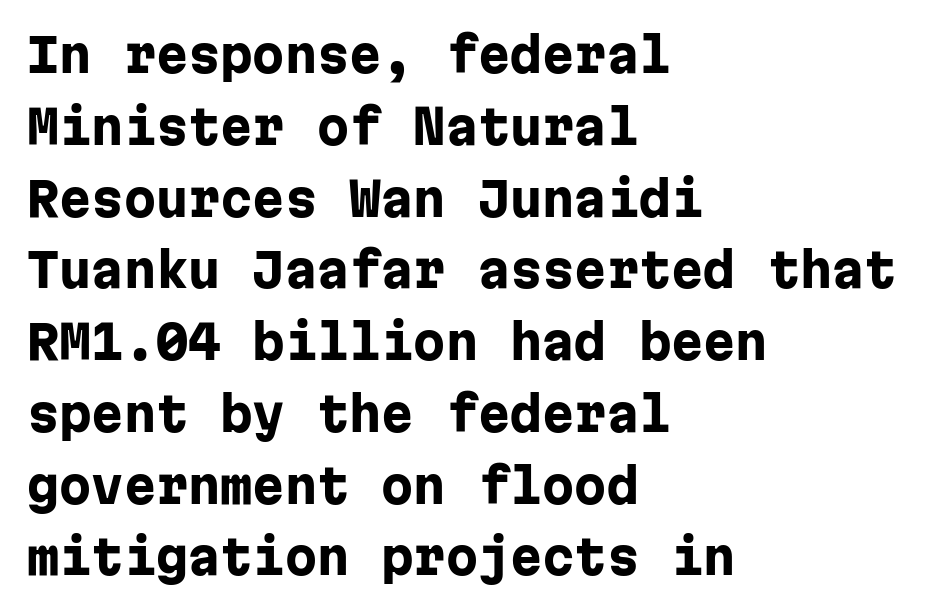
The lettering holds an erect, upright posture throughout. This rendering employs a face without finishing strokes, i.e., a sans-serif. Between one letter and the next there's only the usual sliver of space. Notice how thick the strokes are: this is what a full bold looks like. These lines are rendered in a fixed-pitch font.
